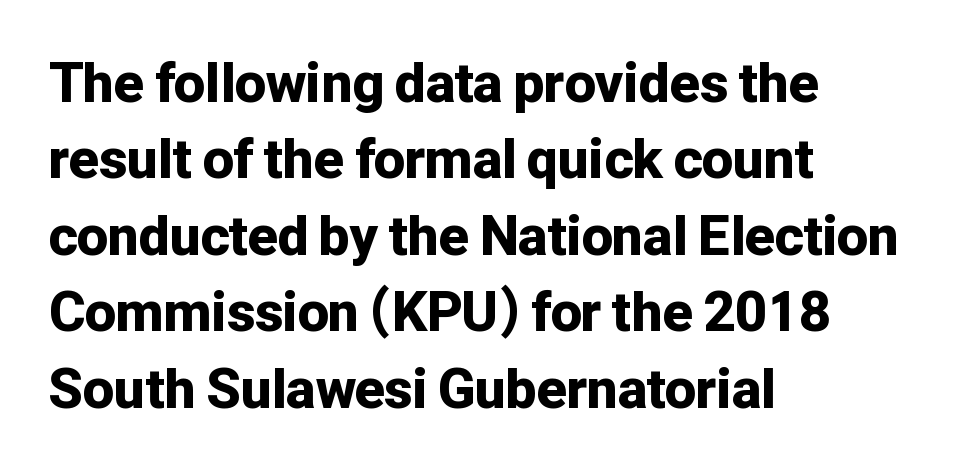
A typesetter would call this proportional, since set widths differ per character. Inter-character spacing is left at the font's built-in metrics. Only glyphs here, with clear space below each row. The passage is arranged the way most books set body copy — flush left. Ordinary non-slanted type is in use. Serif or sans? Sans — the stroke terminals are bare.
